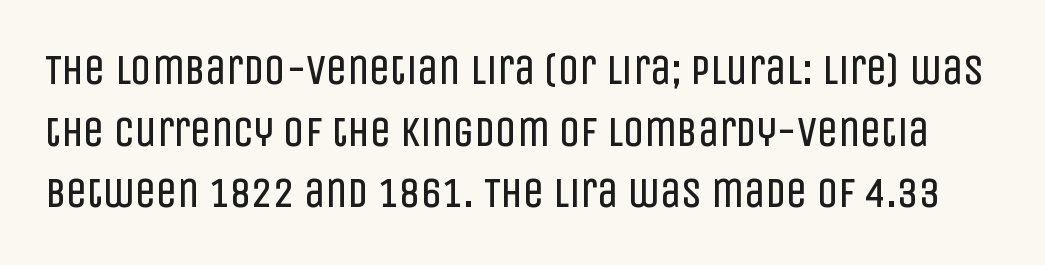
The image shows 42 px regular-weight, condensed sans-serif type, upright; set normal line spacing (1.47x), normal letter spacing, not underlined; low stroke contrast and a large x-height.
